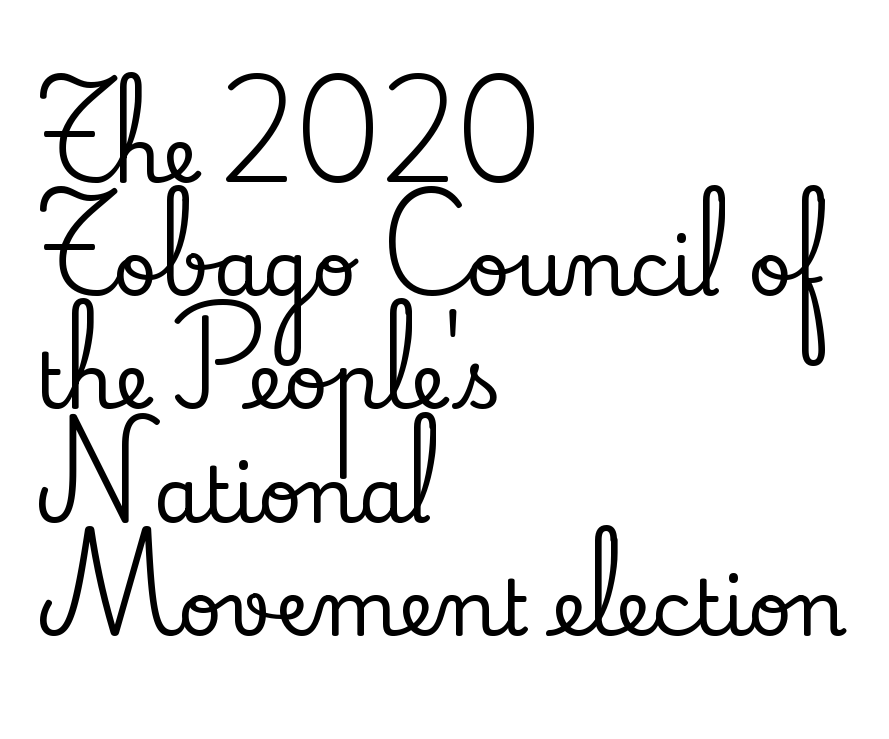
Here the designer chose a conventional face with non-uniform glyph widths. Teacher's note: observe the even left margin — that is flush-left alignment. Just letters on the line, the space beneath them empty. Quick note: not italic, upright. The type family on display is of the serif kind.
